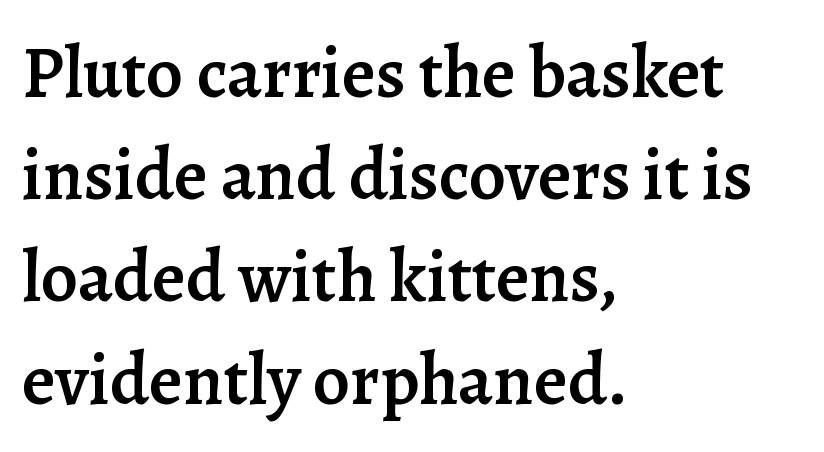
Q: Is the text bold? A: Semi-bold.
Q: Is the text italic (slanted)? A: No, it is upright.
Q: Is the typeface a serif or a sans-serif typeface? A: Serif.
Q: Is the text underlined? A: No.
Q: How is the paragraph aligned? A: Left-aligned.
Q: Is the spacing between letters normal or unusually wide? A: Normal.
Q: Is the spacing between lines tight, normal or loose? A: Normal.
Q: Width (condensed, normal, or wide)? A: Normal.
Q: Stroke contrast? A: Low.
Q: x-height? A: Medium.
Q: Monospaced? A: No.
